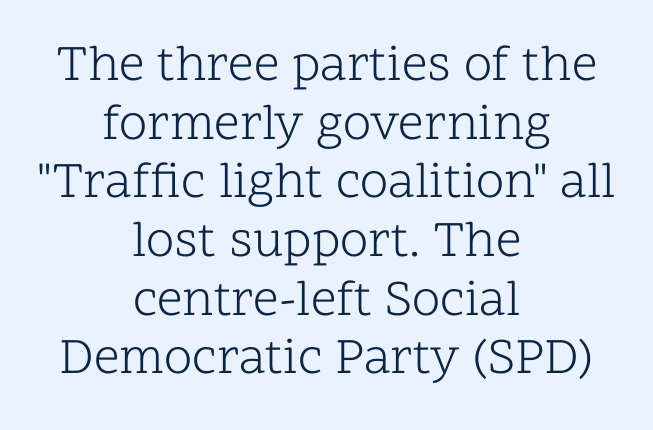
Q: Is the text bold? A: No.
Q: Is the text italic (slanted)? A: No, it is upright.
Q: Is the typeface a serif or a sans-serif typeface? A: Serif.
Q: Is the text underlined? A: No.
Q: How is the paragraph aligned? A: Centered.
Q: Is the spacing between letters normal or unusually wide? A: Normal.
Q: Is the spacing between lines tight, normal or loose? A: Tight.
Q: Width (condensed, normal, or wide)? A: Normal.
Q: Stroke contrast? A: Low.
Q: x-height? A: Medium.
Q: Monospaced? A: No.
